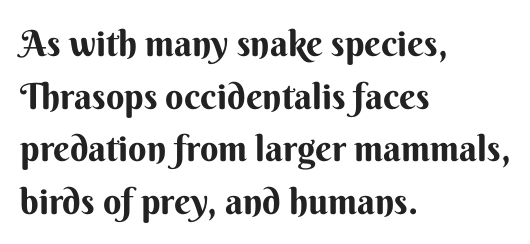
The image shows 36 px bold sans-serif type, upright; set left-aligned, normal line spacing (1.46x), normal letter spacing, not underlined; medium stroke contrast and a small x-height.
